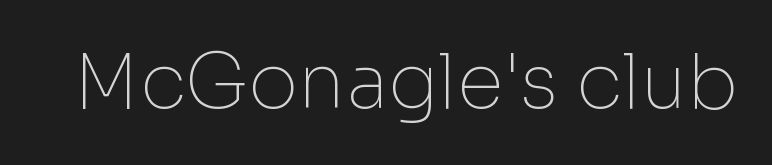
{"serif": "no", "italic": "no", "bold": "no", "weight": "thin", "width": "normal", "stroke_contrast": "low", "x_height": "medium", "monospaced": "no", "underline": "no", "letter_spacing": "normal", "letter_spacing_em": 0.0, "glyph_px": 76}
